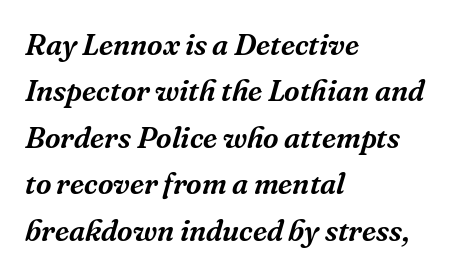
Q: Is the text italic (slanted)? A: Yes, it leans right by about 16 degrees.
Q: Is the typeface a serif or a sans-serif typeface? A: Serif.
Q: Is the text underlined? A: No.
Q: How is the paragraph aligned? A: Left-aligned.
Q: Is the spacing between letters normal or unusually wide? A: Normal.
Q: Is the spacing between lines tight, normal or loose? A: Normal.
Q: Width (condensed, normal, or wide)? A: Normal.
Q: Stroke contrast? A: Medium.
Q: x-height? A: Medium.
Q: Monospaced? A: No.
